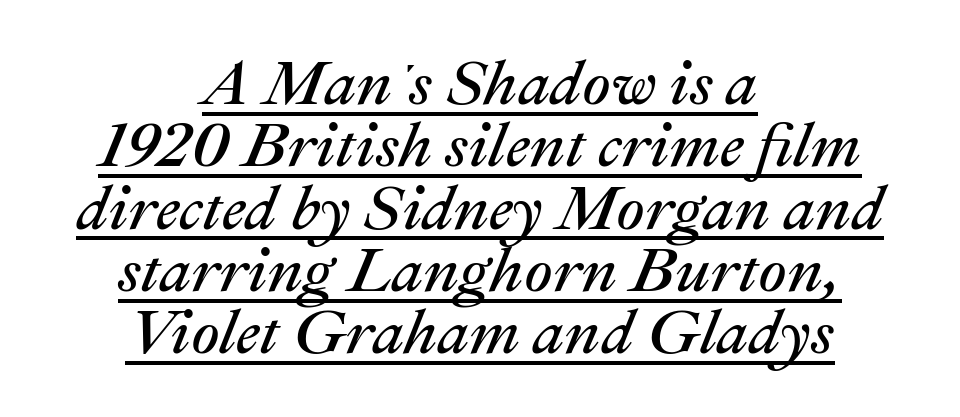
The image shows 63 px regular-weight type, italic (leaning right); set centered, tight line spacing (0.99x), normal letter spacing, underlined; medium stroke contrast and a medium x-height.
